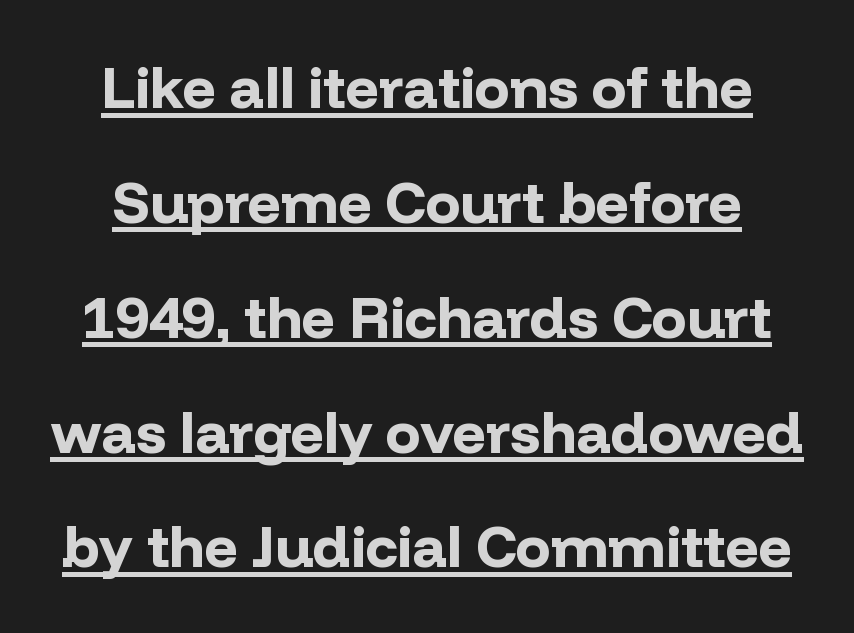
Observe the ordinary spacing: letters are neighbours, not strangers. The font family rendered here belongs to the sans-serif group. Heavy-handed strokes throughout: this text is bold. Vertically, the passage feels expansive, rows floating well apart.
